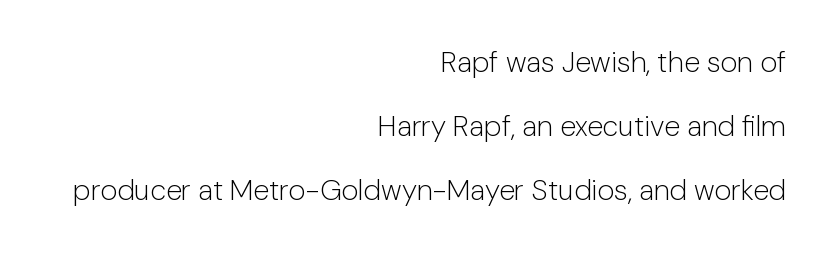
Q: Is the text bold? A: No.
Q: Is the text italic (slanted)? A: No, it is upright.
Q: Is the typeface a serif or a sans-serif typeface? A: Sans-serif.
Q: Is the text underlined? A: No.
Q: How is the paragraph aligned? A: Right-aligned.
Q: Is the spacing between letters normal or unusually wide? A: Normal.
Q: Is the spacing between lines tight, normal or loose? A: Loose.
Q: Width (condensed, normal, or wide)? A: Normal.
Q: Stroke contrast? A: Low.
Q: x-height? A: Medium.
Q: Monospaced? A: No.
